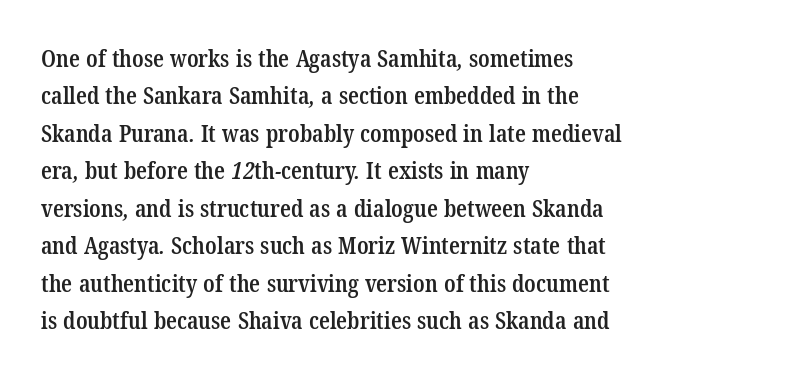
Q: Is the text bold? A: Semi-bold.
Q: Is the text underlined? A: No.
Q: How is the paragraph aligned? A: Left-aligned.
Q: Is the spacing between letters normal or unusually wide? A: Normal.
Q: Is the spacing between lines tight, normal or loose? A: Normal.
